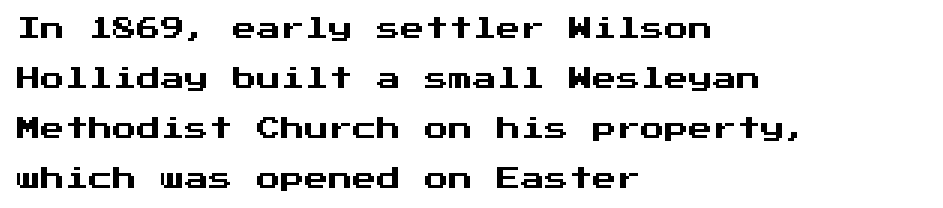
Lines of text with bare space underneath. Summary of vertical rhythm: relaxed, with wide interline spacing. Quick note: not italic, upright. Horizontal alignment here is leftward, the default for most running prose.
